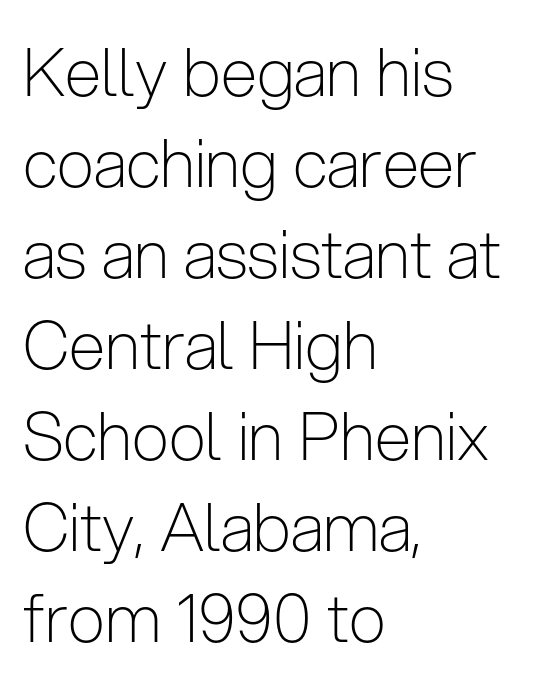
In terms of posture, this sample is upright. Weight: not bold — regular or lighter. Only glyphs here, with clear space below each row. Typographically, this falls in the sans-serif category. The rendering uses natural spacing where letterforms have individual widths. Quick note: interline space is typical.
